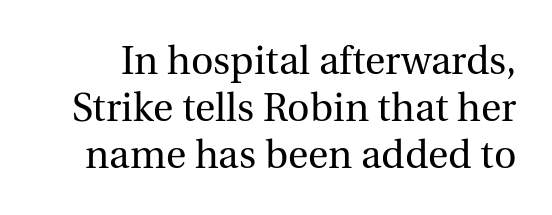
The image shows 39 px regular-weight serif type, upright; set line spacing 1.21x, normal letter spacing, not underlined; a medium x-height.
